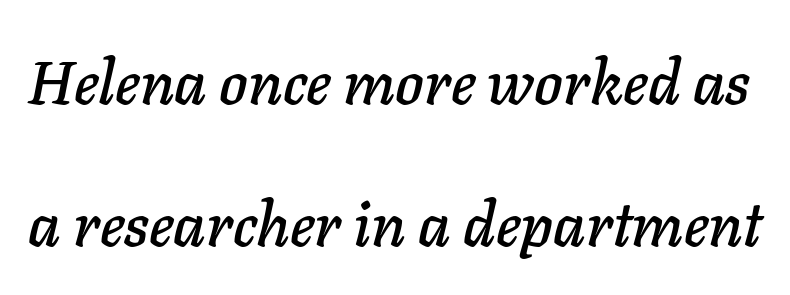
The letterforms sit shoulder to shoulder at normal distance. An italicized treatment has been applied to the whole sample. Quick note: interline space is abundant. These lines are rendered in a variable-pitch font. The specimen omits any rule beneath the text block's lines.
